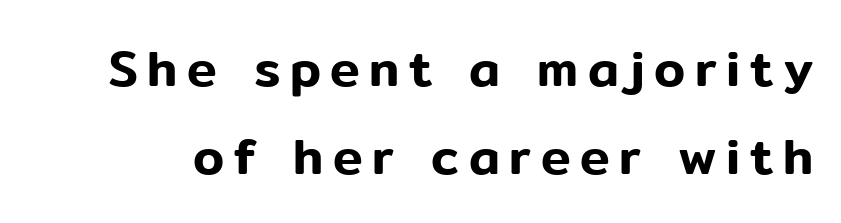
Q: Is the text italic (slanted)? A: No, it is upright.
Q: Is the typeface a serif or a sans-serif typeface? A: Sans-serif.
Q: Is the text underlined? A: No.
Q: Width (condensed, normal, or wide)? A: Normal.
Q: Stroke contrast? A: Low.
Q: x-height? A: Medium.
Q: Monospaced? A: No.
